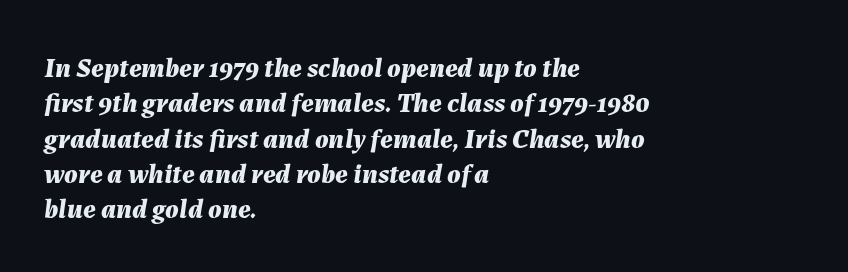
One-word summary of the alignment: left. This sample has the flowing, uneven cadence of proportional lettering. This is oblique type, the kind used for emphasis or titles. Each word holds together tightly as a unit, with standard inter-letter gaps. Caption: bold face, heavy strokes.
